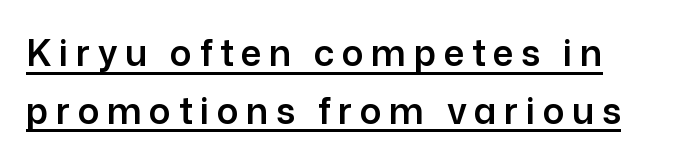
Between one letter and the next there's a generous, obvious gap. The line-height multiplier appears to be the usual default. Do the characters align in a grid? No, the font is proportional. Are there feet on the stems? There aren't — it's a sans.
